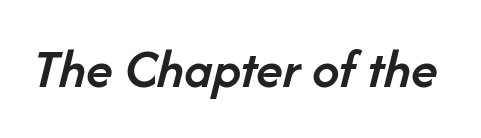
Q: Is the text bold? A: Semi-bold.
Q: Is the text italic (slanted)? A: Yes, it leans right by about 14 degrees.
Q: Is the text underlined? A: No.
Q: Is the spacing between letters normal or unusually wide? A: Normal.
Q: Width (condensed, normal, or wide)? A: Normal.
Q: Stroke contrast? A: Low.
Q: x-height? A: Medium.
Q: Monospaced? A: No.
